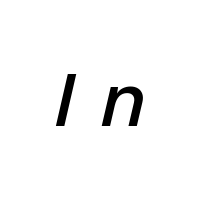
{"italic": "yes", "lean": "right", "slant_degrees": 13, "bold": "semi", "weight": "semibold", "width": "normal", "stroke_contrast": "low", "x_height": "medium", "monospaced": "no", "underline": "no", "letter_spacing": "wide", "letter_spacing_em": 0.3, "glyph_px": 78}
